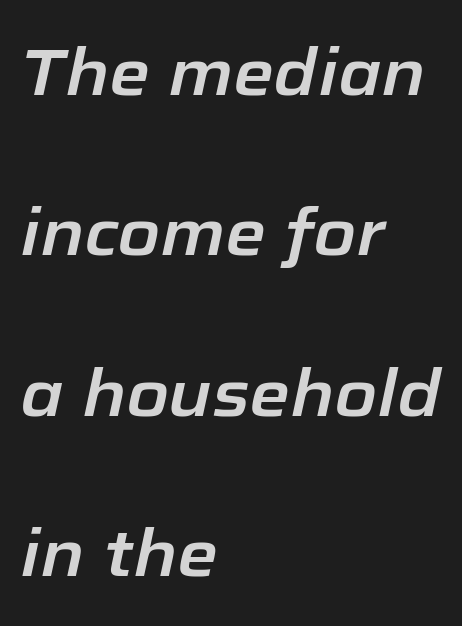
The image shows 66 px text type, italic (leaning right); set left-aligned, loose line spacing (2.43x), normal letter spacing, not underlined; low stroke contrast and a medium x-height.
